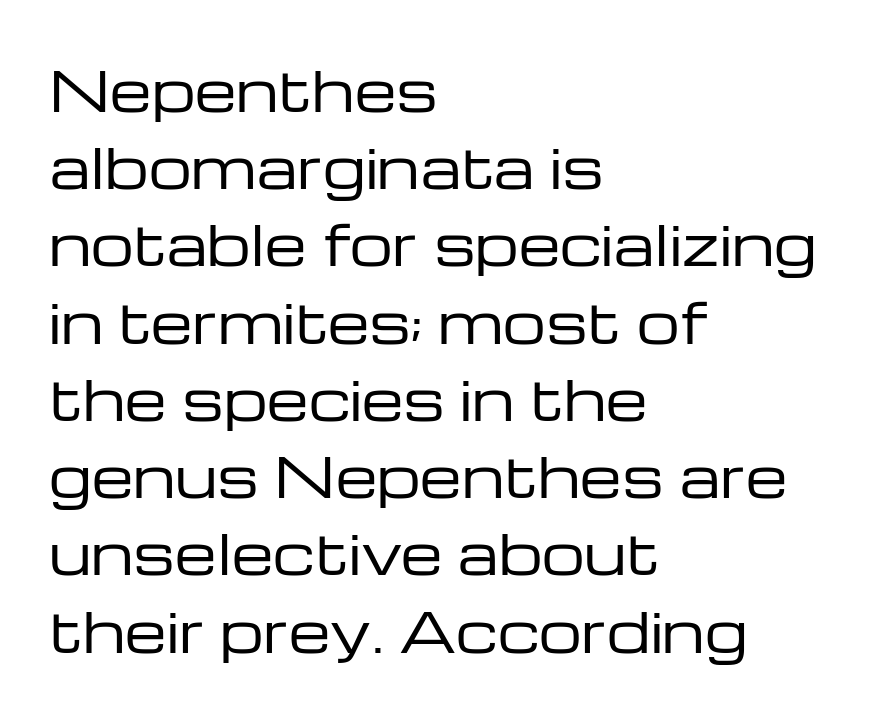
The passage shown is typed in a proportional face where columns would drift. Casual observation: everything's shoved over to the left. A typesetter would call this zero additional tracking. Caption: face not bold, strokes unweighted. Examine the stroke ends and you'll find no serifs. Designer's note — italics off, roman on.
